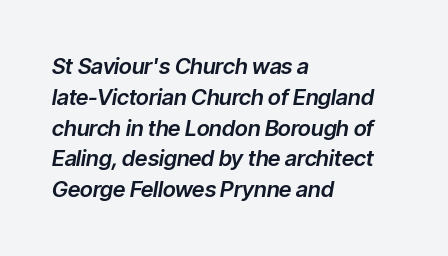
{"italic": "yes", "lean": "right", "slant_degrees": 9, "underline": "no", "align": "left", "line_spacing": "normal", "line_spacing_ratio": 1.4, "letter_spacing": "normal", "letter_spacing_em": 0.0, "glyph_px": 22}
